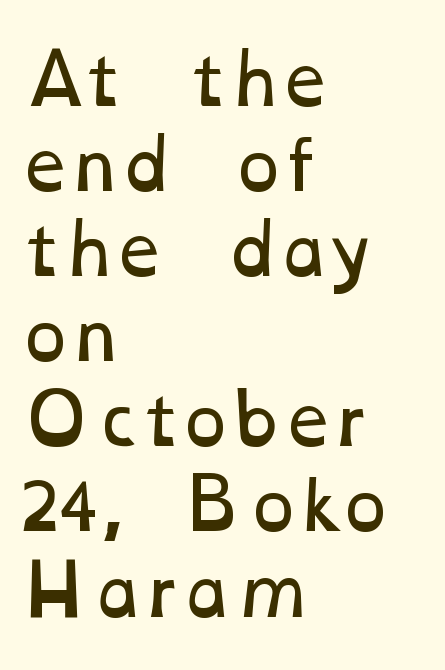
No extra ink here — the face is not bold. Nobody drew a line under any word here. Reading down the column, the eye jumps a familiar distance to each next line. The type is set solid horizontally, with unmodified tracking. The passage is arranged the way most books set body copy — flush left. These lines are rendered in a variable-pitch font.
